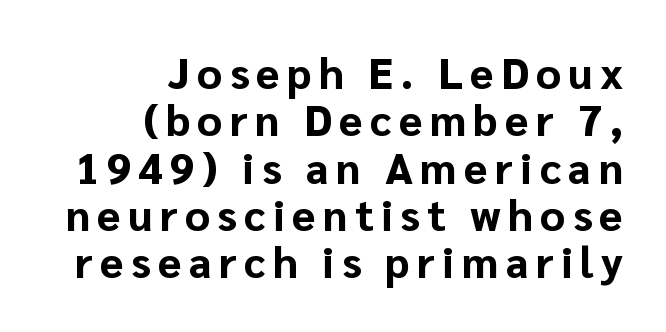
{"serif": "no", "italic": "no", "bold": "yes", "weight": "bold", "width": "normal", "stroke_contrast": "low", "x_height": "medium", "monospaced": "no", "underline": "no", "align": "right", "line_spacing": "tight", "line_spacing_ratio": 1.1, "glyph_px": 43}
